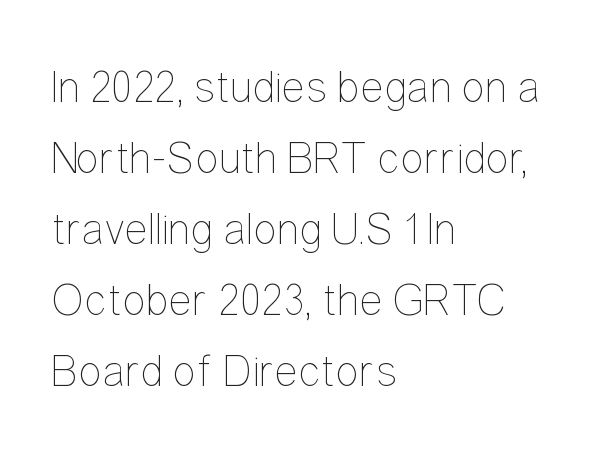
Leading: standard. The specimen reads as upright at a glance. These lines are set flush left with a ragged right edge. You could not count columns in this text — the font is proportionally spaced. The cut favours lightness, reaching ordinary text weight at its darkest.
